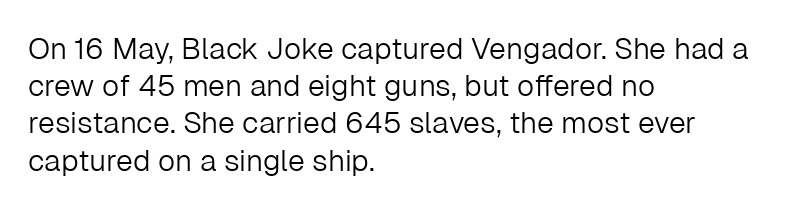
{"serif": "no", "italic": "no", "bold": "no", "weight": "light", "width": "normal", "stroke_contrast": "low", "x_height": "medium", "monospaced": "no", "underline": "no", "align": "left", "line_spacing_ratio": 1.24, "letter_spacing": "normal", "letter_spacing_em": 0.0, "glyph_px": 30}
